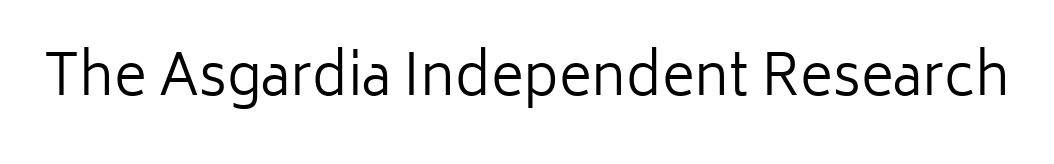
Q: Is the text bold? A: No.
Q: Is the text italic (slanted)? A: No, it is upright.
Q: Is the typeface a serif or a sans-serif typeface? A: Sans-serif.
Q: Is the text underlined? A: No.
Q: Is the spacing between letters normal or unusually wide? A: Normal.
Q: Width (condensed, normal, or wide)? A: Normal.
Q: Stroke contrast? A: Low.
Q: x-height? A: Medium.
Q: Monospaced? A: No.
